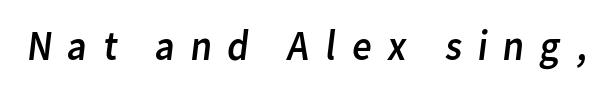
Q: Is the text bold? A: No.
Q: Is the typeface a serif or a sans-serif typeface? A: Sans-serif.
Q: Is the text underlined? A: No.
Q: Is the spacing between letters normal or unusually wide? A: Unusually wide.
Q: Width (condensed, normal, or wide)? A: Normal.
Q: Stroke contrast? A: Low.
Q: x-height? A: Medium.
Q: Monospaced? A: No.
